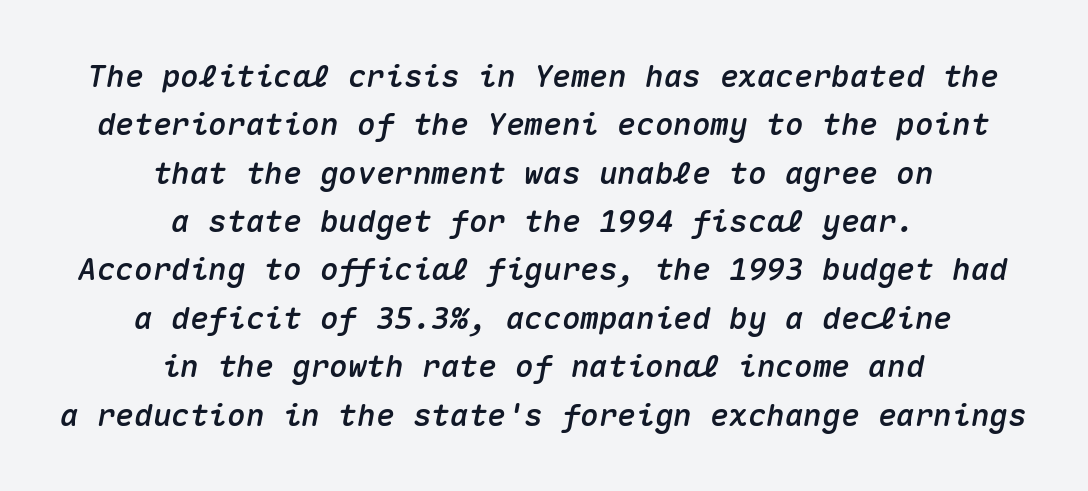
The specimen reads as italic at a glance. Rows of type keep a routine distance in the vertical direction. You could count columns in this text — the font is strictly monospaced. A typesetter would call this zero additional tracking. Decoration check: the copy has no underline.
